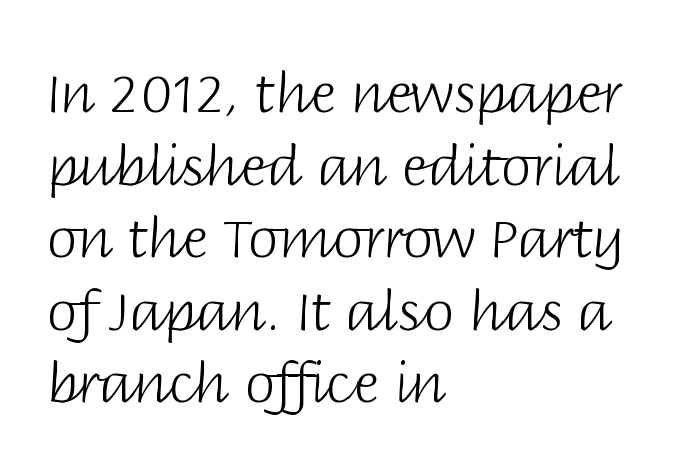
The image shows 55 px light sans-serif type, upright; set left-aligned, normal line spacing (1.32x), normal letter spacing, not underlined; low stroke contrast and a large x-height.
